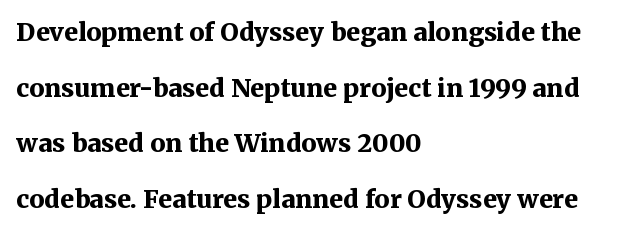
The image shows 25 px bold type, upright; set left-aligned, loose line spacing (2.23x), normal letter spacing, not underlined.
